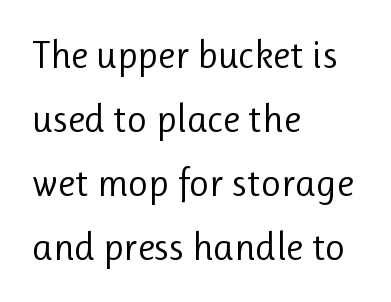
The image shows 39 px regular-weight sans-serif type, upright; set left-aligned, normal line spacing (1.64x), normal letter spacing, not underlined; low stroke contrast and a medium x-height.
